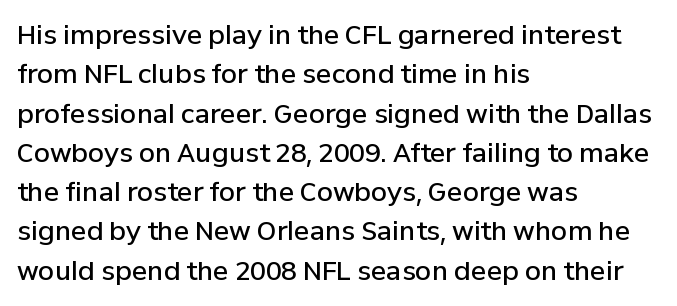
Q: Is the text bold? A: Semi-bold.
Q: Is the text italic (slanted)? A: No, it is upright.
Q: Is the text underlined? A: No.
Q: How is the paragraph aligned? A: Left-aligned.
Q: Is the spacing between letters normal or unusually wide? A: Normal.
Q: Is the spacing between lines tight, normal or loose? A: Normal.
